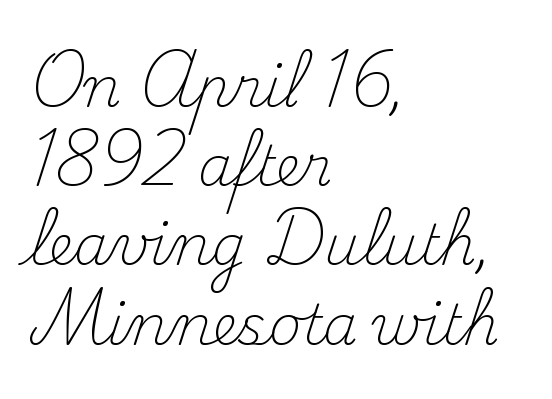
Q: Is the text bold? A: No.
Q: Is the text italic (slanted)? A: Yes.
Q: Is the typeface a serif or a sans-serif typeface? A: Serif.
Q: Is the text underlined? A: No.
Q: How is the paragraph aligned? A: Left-aligned.
Q: Is the spacing between letters normal or unusually wide? A: Normal.
Q: Is the spacing between lines tight, normal or loose? A: Normal.
Q: Width (condensed, normal, or wide)? A: Normal.
Q: Stroke contrast? A: Medium.
Q: x-height? A: Small.
Q: Monospaced? A: No.
